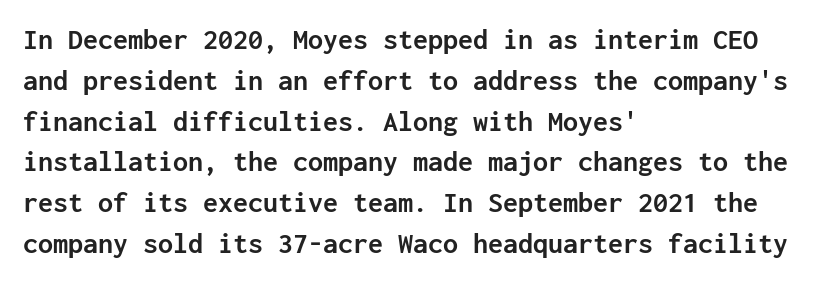
{"serif": "no", "italic": "no", "bold": "yes", "weight": "semibold", "width": "normal", "stroke_contrast": "low", "x_height": "medium", "monospaced": "yes", "underline": "no", "align": "left", "line_spacing": "normal", "line_spacing_ratio": 1.36, "letter_spacing": "normal", "letter_spacing_em": 0.0, "glyph_px": 30}
